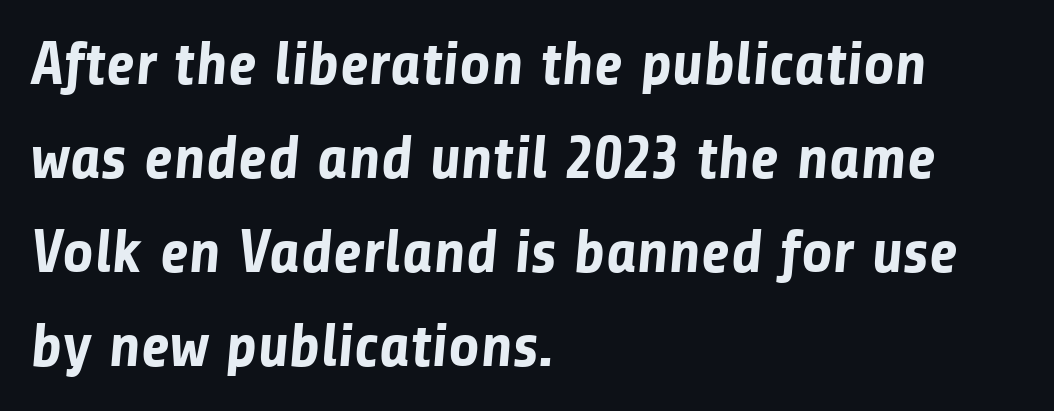
One-word summary of the alignment: left. Do the characters align in a grid? No, the font is proportional. Lines of text with bare space underneath. Look at the stroke-to-counter ratio: heavy, a bold. Look at the tracking — it's just the regular setting, nothing added.
